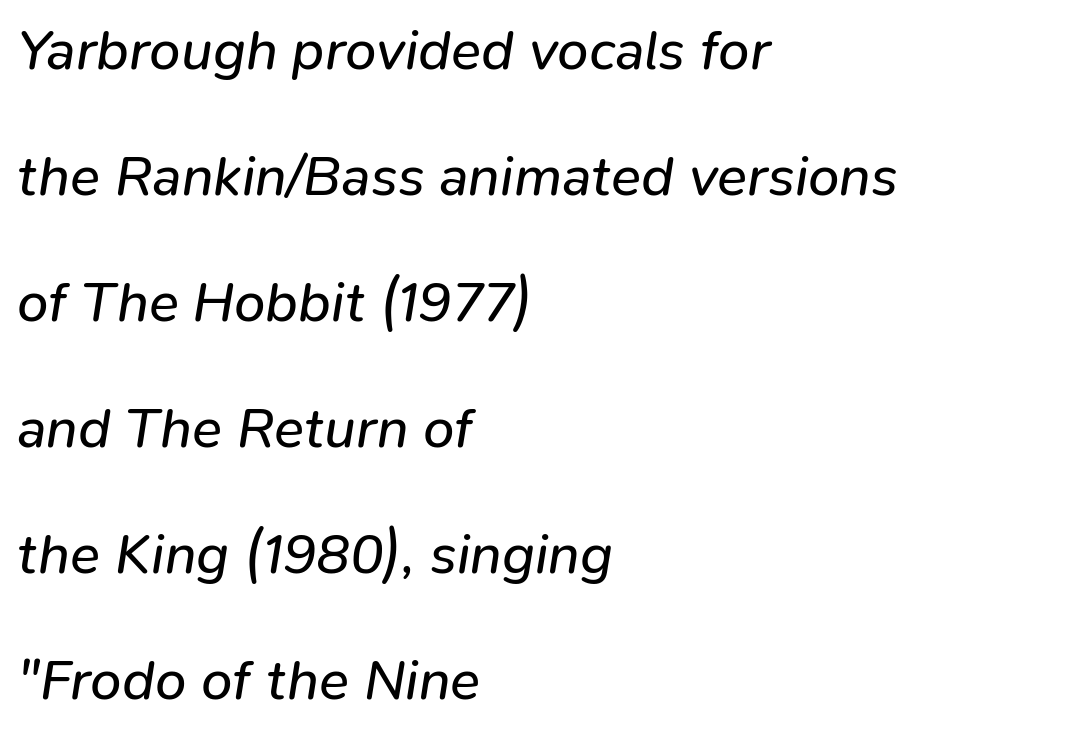
The image shows 56 px regular-weight type, italic (leaning right); set left-aligned, loose line spacing (2.25x), normal letter spacing, not underlined; low stroke contrast and a medium x-height.
